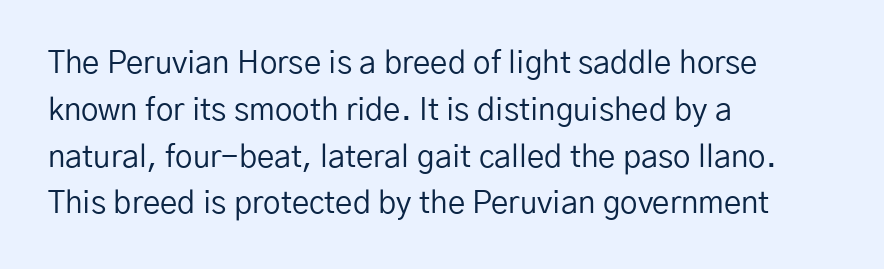
{"serif": "no", "italic": "no", "bold": "no", "weight": "regular", "width": "normal", "stroke_contrast": "low", "x_height": "medium", "monospaced": "no", "underline": "no", "align": "left", "line_spacing": "normal", "line_spacing_ratio": 1.51, "letter_spacing": "normal", "letter_spacing_em": 0.0, "glyph_px": 31}
